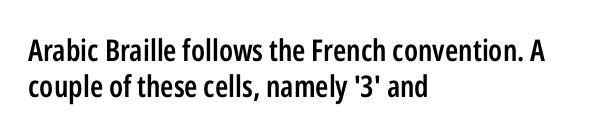
Q: Is the text bold? A: Semi-bold.
Q: Is the text italic (slanted)? A: No, it is upright.
Q: Is the typeface a serif or a sans-serif typeface? A: Sans-serif.
Q: Is the text underlined? A: No.
Q: How is the paragraph aligned? A: Left-aligned.
Q: Is the spacing between letters normal or unusually wide? A: Normal.
Q: Width (condensed, normal, or wide)? A: Condensed.
Q: Stroke contrast? A: Low.
Q: x-height? A: Medium.
Q: Monospaced? A: No.
